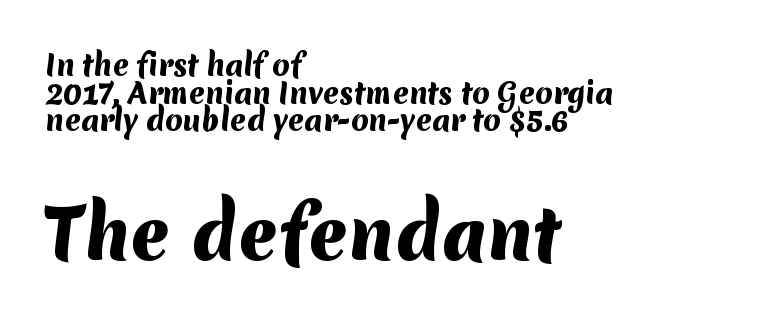
{"serif": "no", "bold": "yes", "weight": "heavy", "width": "normal", "stroke_contrast": "medium", "x_height": "medium", "monospaced": "no", "underline": "no", "align": "left", "line_spacing": "tight", "line_spacing_ratio": 0.99, "letter_spacing": "normal", "letter_spacing_em": 0.0, "larger_block": "second", "size_ratio": 2.46, "glyph_px": 69}
